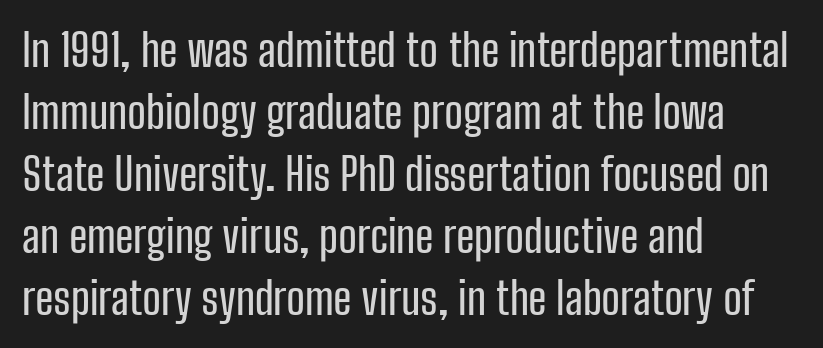
Think of a printed novel: that variable character pitch is what you see here. Horizontal alignment here is leftward, the default for most running prose. Compared with typical body copy, the letter spacing here is the same. The letters stand straight up with perfectly vertical stems.
